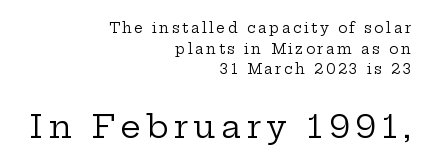
Q: Is the text bold? A: No.
Q: Is the text italic (slanted)? A: No, it is upright.
Q: Is the typeface a serif or a sans-serif typeface? A: Serif.
Q: Is the text underlined? A: No.
Q: How is the paragraph aligned? A: Right-aligned.
Q: Is the spacing between lines tight, normal or loose? A: Normal.
Q: Which block of text is set in a larger size, the first (top) or the second (bottom)? A: The second (bottom) one.
Q: Width (condensed, normal, or wide)? A: Wide.
Q: Stroke contrast? A: Low.
Q: x-height? A: Medium.
Q: Monospaced? A: No.
